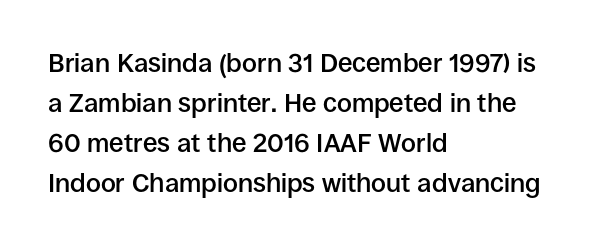
{"italic": "no", "bold": "semi", "underline": "no", "align": "left", "line_spacing": "normal", "line_spacing_ratio": 1.54, "letter_spacing": "normal", "letter_spacing_em": 0.0, "glyph_px": 26}
